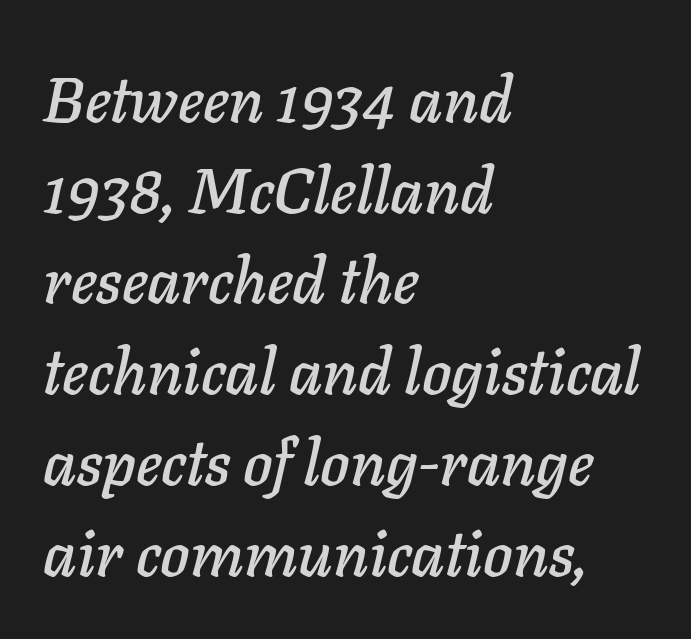
Evenly set lines give the paragraph a standard silhouette. A classic flush-left, rag-right setting is used for this passage. The string is rendered with underlining switched off. The face used here is rendered with its standard letterfit.
